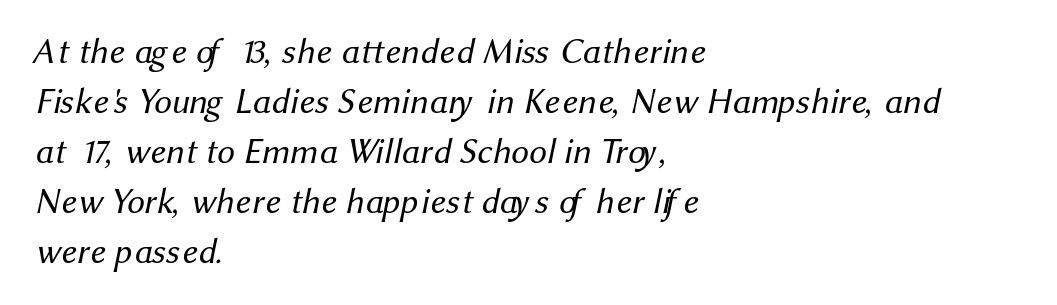
Q: Is the text bold? A: No.
Q: Is the typeface a serif or a sans-serif typeface? A: Sans-serif.
Q: Is the text underlined? A: No.
Q: How is the paragraph aligned? A: Left-aligned.
Q: Is the spacing between letters normal or unusually wide? A: Normal.
Q: Is the spacing between lines tight, normal or loose? A: Normal.
Q: Width (condensed, normal, or wide)? A: Normal.
Q: Stroke contrast? A: Medium.
Q: x-height? A: Medium.
Q: Monospaced? A: No.
